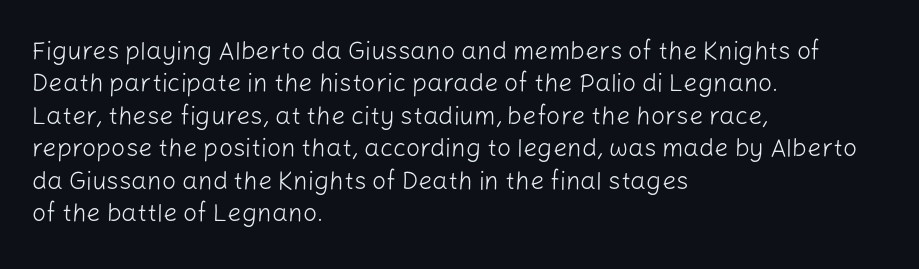
The image shows 25 px text type, upright; set left-aligned, normal line spacing (1.3x), normal letter spacing, not underlined.
